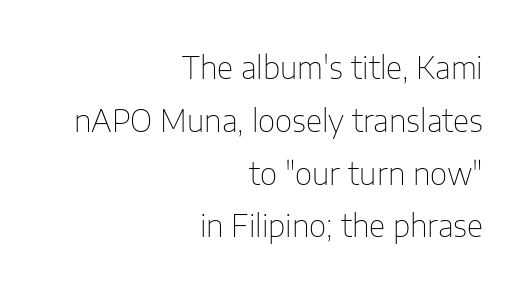
Q: Is the text bold? A: No.
Q: Is the text italic (slanted)? A: No, it is upright.
Q: Is the typeface a serif or a sans-serif typeface? A: Sans-serif.
Q: Is the text underlined? A: No.
Q: How is the paragraph aligned? A: Right-aligned.
Q: Is the spacing between letters normal or unusually wide? A: Normal.
Q: Width (condensed, normal, or wide)? A: Normal.
Q: Stroke contrast? A: Low.
Q: x-height? A: Medium.
Q: Monospaced? A: No.
